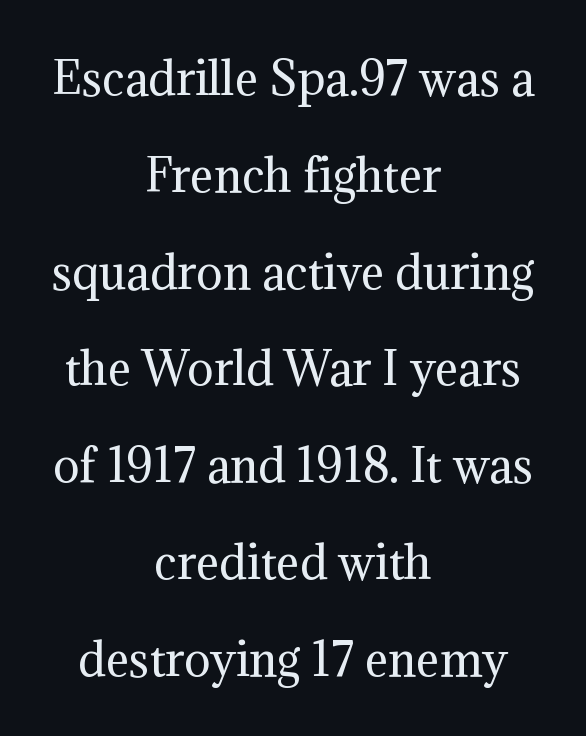
The image shows 44 px regular-weight serif type, upright; set centered, loose line spacing (2.2x), normal letter spacing, not underlined; medium stroke contrast and a medium x-height.
